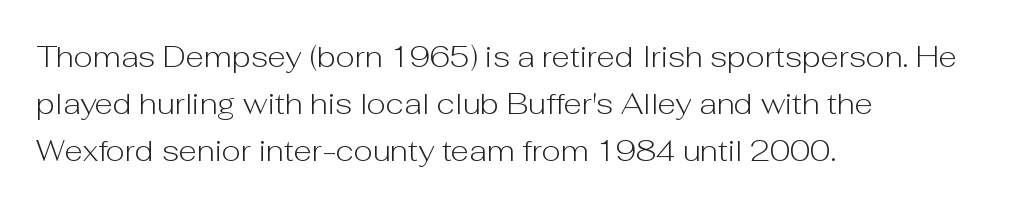
A roman cut, with each character standing at attention. Here the designer chose a conventional face with non-uniform glyph widths. Plain, unruled lines of type. The block of text has a typical density, with ordinary space between rows. The face used here is a sans, in the tradition of grotesques and geometrics. Line starts are locked; line ends wander.
